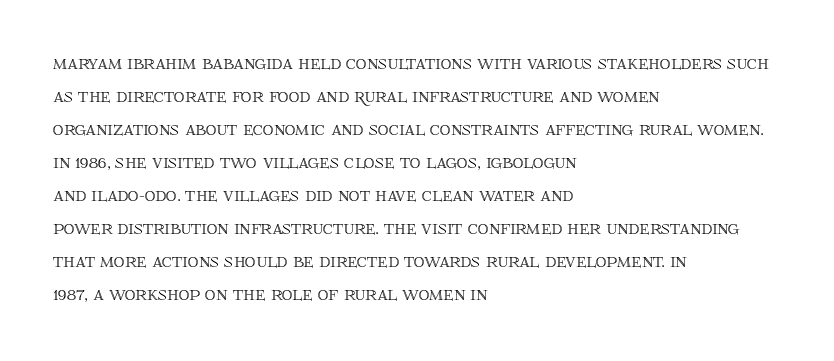
Do the letters lean? They stand straight. You could call the tracking neutral — neither tight nor loose. The passage shown is not underscored anywhere. The ragged edge is on the right, which tells us the setting is flush left. Students, observe: this is what conventionally led text looks like.
